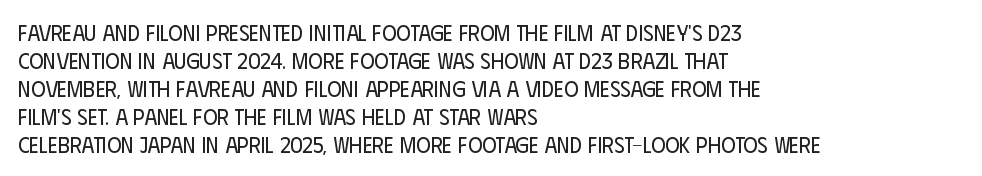
Q: Is the text bold? A: No.
Q: Is the text italic (slanted)? A: No, it is upright.
Q: Is the text underlined? A: No.
Q: How is the paragraph aligned? A: Left-aligned.
Q: Is the spacing between letters normal or unusually wide? A: Normal.
Q: Is the spacing between lines tight, normal or loose? A: Normal.
